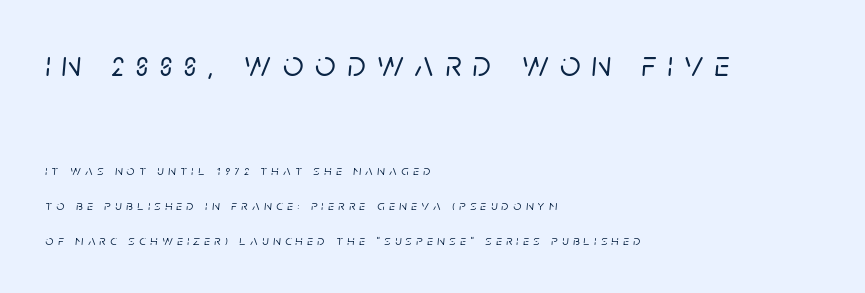
The image shows 36 px text type, italic (leaning right); set left-aligned, loose line spacing (2.48x), unusually wide letter spacing (+0.32 em), not underlined; the first (top) block is 2.57x larger; low stroke contrast and a large x-height.
